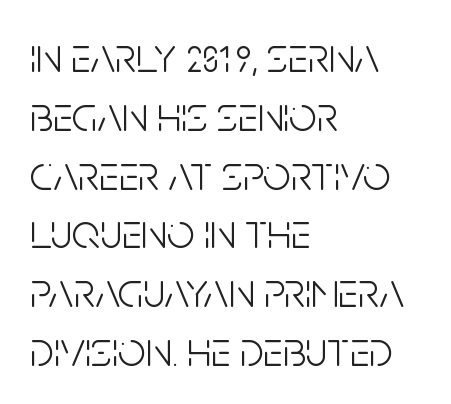
All the whitespace from short lines collects on the right. Vertical stems look standard width or narrower in stroke. You could not count columns in this text — the font is proportionally spaced. Designer's note — italics off, roman on. Look at the bottom of the vertical strokes: they stop flat, with no serifs. Students, note that the glyphs here touch the page at normal intervals.
